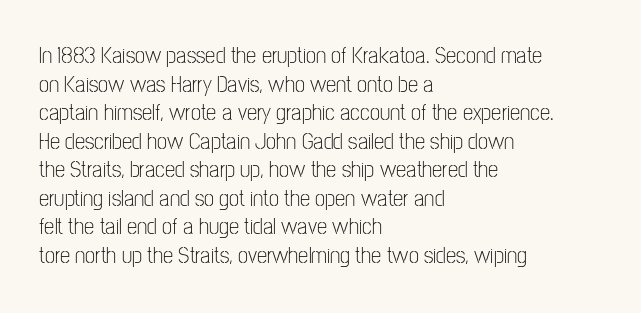
The image shows 23 px text type, upright; set left-aligned, line spacing 1.24x, normal letter spacing, not underlined.
